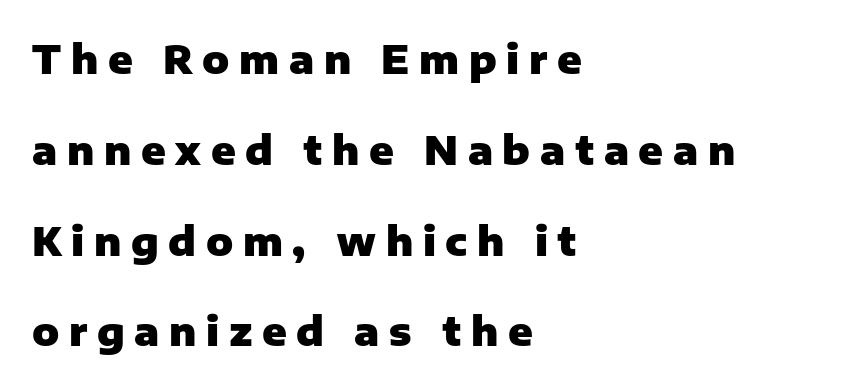
The image shows 40 px heavy sans-serif type, upright; set left-aligned, loose line spacing (2.27x), unusually wide letter spacing (+0.24 em), not underlined; low stroke contrast and a medium x-height.
